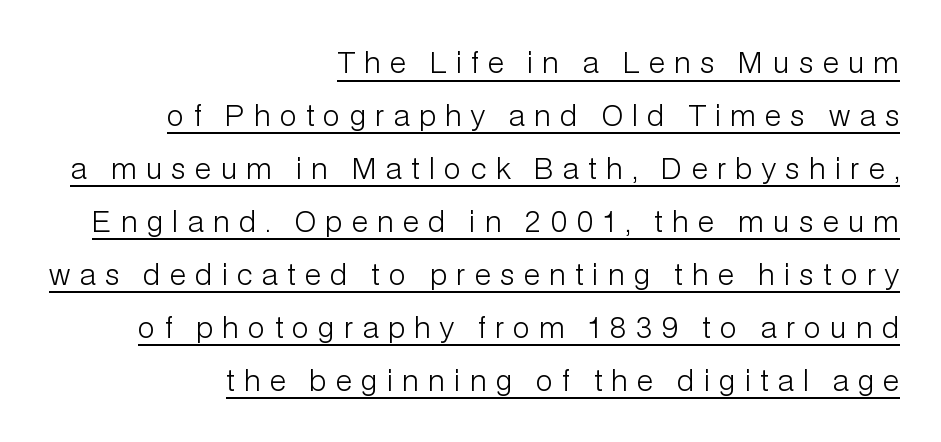
Q: Is the text bold? A: No.
Q: Is the text italic (slanted)? A: No, it is upright.
Q: Is the typeface a serif or a sans-serif typeface? A: Sans-serif.
Q: Is the text underlined? A: Yes.
Q: How is the paragraph aligned? A: Right-aligned.
Q: Is the spacing between letters normal or unusually wide? A: Unusually wide.
Q: Width (condensed, normal, or wide)? A: Normal.
Q: Stroke contrast? A: Low.
Q: x-height? A: Medium.
Q: Monospaced? A: No.
